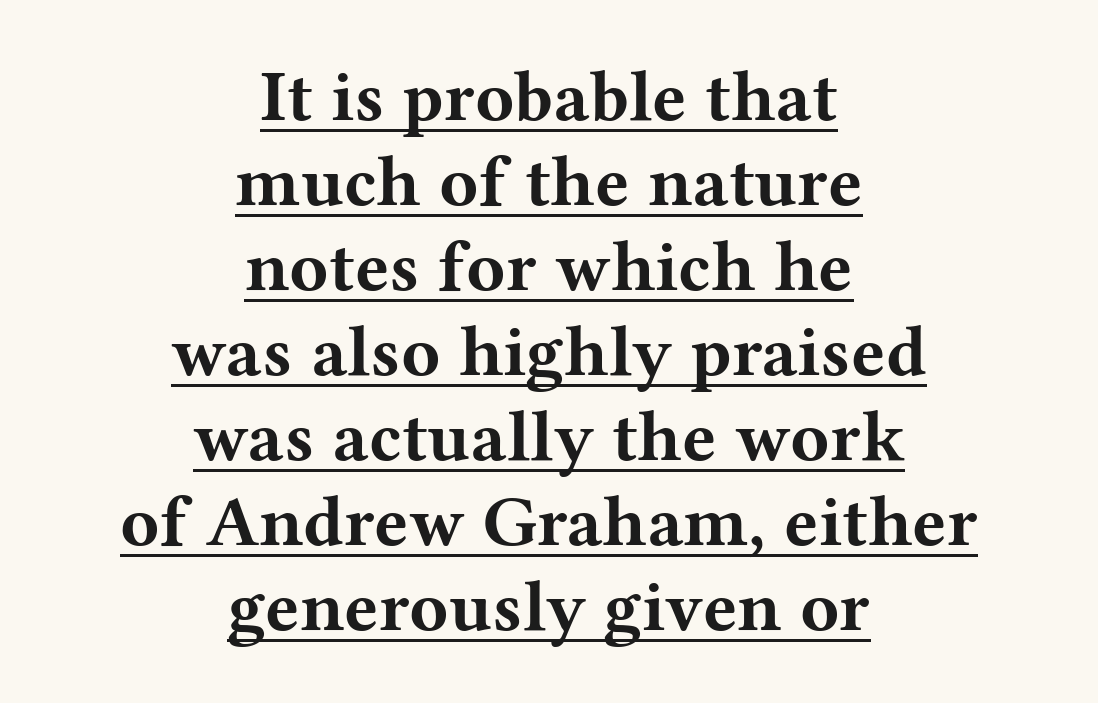
{"serif": "yes", "italic": "no", "bold": "yes", "weight": "bold", "width": "wide", "stroke_contrast": "medium", "x_height": "medium", "monospaced": "no", "underline": "yes", "align": "center", "line_spacing_ratio": 1.18, "letter_spacing": "normal", "letter_spacing_em": 0.0, "glyph_px": 72}
